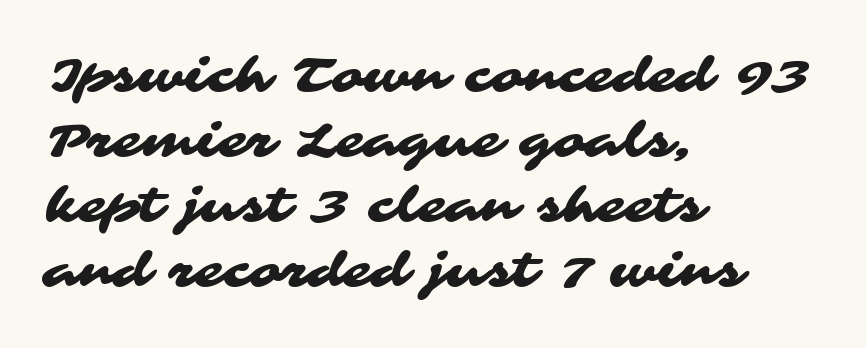
Q: Is the typeface a serif or a sans-serif typeface? A: Sans-serif.
Q: Is the text underlined? A: No.
Q: How is the paragraph aligned? A: Left-aligned.
Q: Is the spacing between letters normal or unusually wide? A: Normal.
Q: Is the spacing between lines tight, normal or loose? A: Normal.
Q: Width (condensed, normal, or wide)? A: Wide.
Q: Stroke contrast? A: Medium.
Q: x-height? A: Medium.
Q: Monospaced? A: No.
